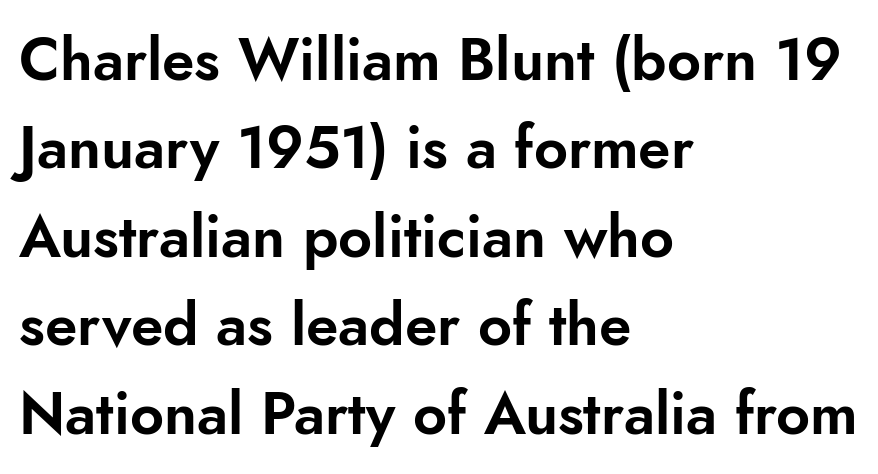
Q: Is the text italic (slanted)? A: No, it is upright.
Q: Is the typeface a serif or a sans-serif typeface? A: Sans-serif.
Q: Is the text underlined? A: No.
Q: How is the paragraph aligned? A: Left-aligned.
Q: Is the spacing between letters normal or unusually wide? A: Normal.
Q: Is the spacing between lines tight, normal or loose? A: Normal.
Q: Width (condensed, normal, or wide)? A: Normal.
Q: Stroke contrast? A: Low.
Q: x-height? A: Small.
Q: Monospaced? A: No.
